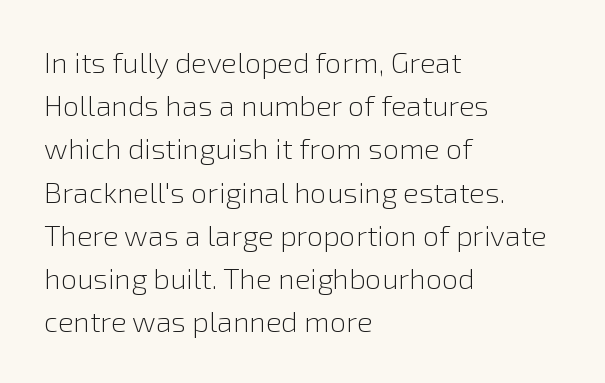
Counters stay open thanks to moderate or lighter strokes. The text block is weighted toward the left margin, trailing off unevenly rightward. In terms of letterform style, serifs are entirely absent. A typesetter would call this proportional, since set widths differ per character. Italic: no, the glyphs are upright roman.
